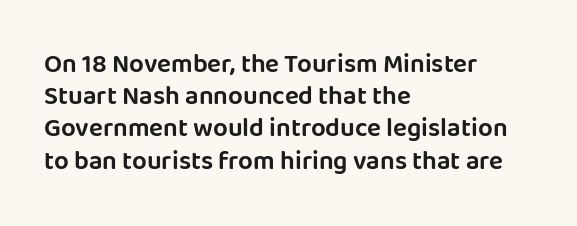
{"italic": "no", "underline": "no", "align": "left", "line_spacing_ratio": 1.24, "letter_spacing": "normal", "letter_spacing_em": 0.0, "glyph_px": 26}
